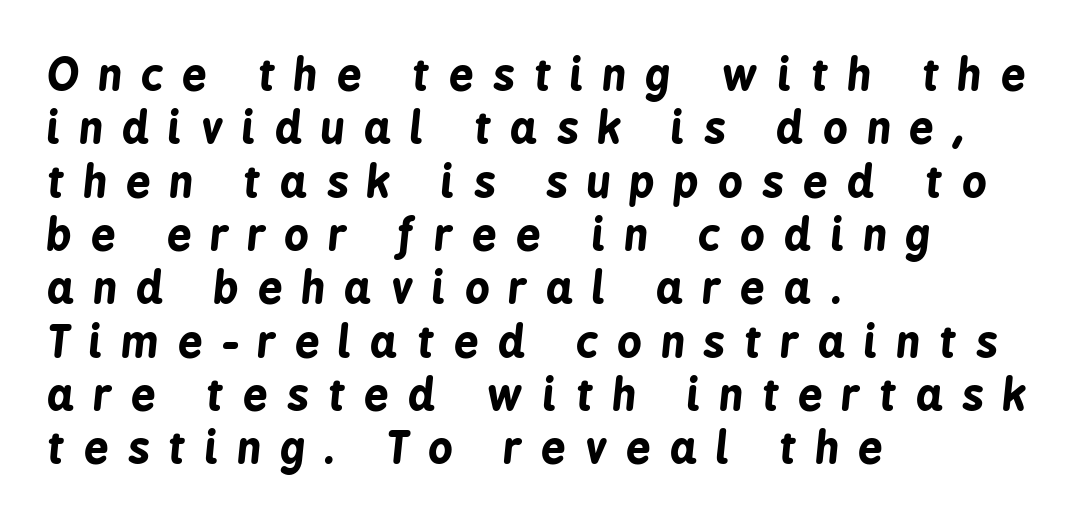
You could not count columns in this text — the font is proportionally spaced. The specimen omits any rule beneath the text block's lines. The gaps between neighbouring characters are conspicuously large. These lines are set flush left with a ragged right edge.
